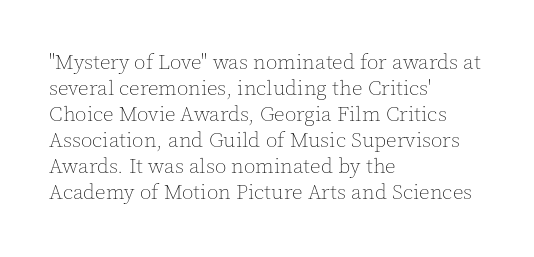
The typography opts for an upright posture over an oblique one. Unmarked baselines from the first word to the last. Students, note that the glyphs here touch the page at normal intervals. Which margin do the lines hug? The left one — the right edge is uneven. The typesetting does not lean heavy: it is not bold.
